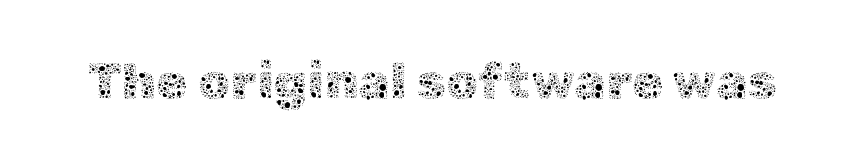
The image shows 51 px thin type, upright; set normal letter spacing, not underlined; a medium x-height.
